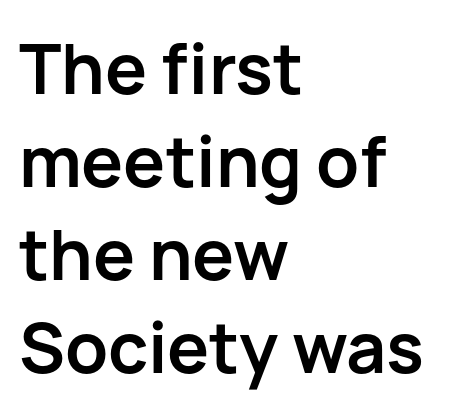
Q: Is the text bold? A: Yes.
Q: Is the text italic (slanted)? A: No, it is upright.
Q: Is the typeface a serif or a sans-serif typeface? A: Sans-serif.
Q: Is the text underlined? A: No.
Q: How is the paragraph aligned? A: Left-aligned.
Q: Is the spacing between letters normal or unusually wide? A: Normal.
Q: Is the spacing between lines tight, normal or loose? A: Normal.
Q: Width (condensed, normal, or wide)? A: Normal.
Q: Stroke contrast? A: Low.
Q: x-height? A: Medium.
Q: Monospaced? A: No.
